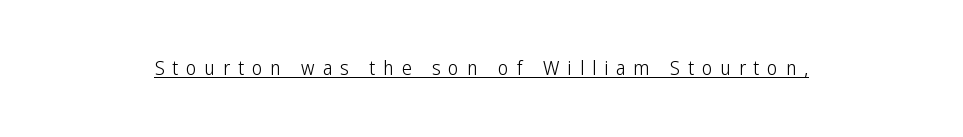
Q: Is the text bold? A: No.
Q: Is the text italic (slanted)? A: No, it is upright.
Q: Is the text underlined? A: Yes.
Q: Is the spacing between letters normal or unusually wide? A: Unusually wide.
